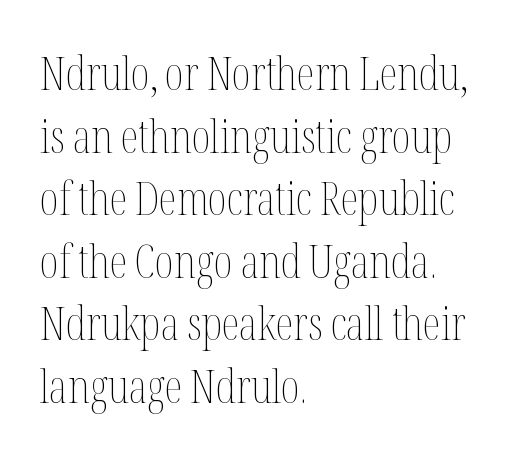
Q: Is the text bold? A: No.
Q: Is the text italic (slanted)? A: No, it is upright.
Q: Is the text underlined? A: No.
Q: How is the paragraph aligned? A: Left-aligned.
Q: Is the spacing between letters normal or unusually wide? A: Normal.
Q: Is the spacing between lines tight, normal or loose? A: Normal.
Q: Width (condensed, normal, or wide)? A: Condensed.
Q: Stroke contrast? A: Medium.
Q: x-height? A: Medium.
Q: Monospaced? A: No.
